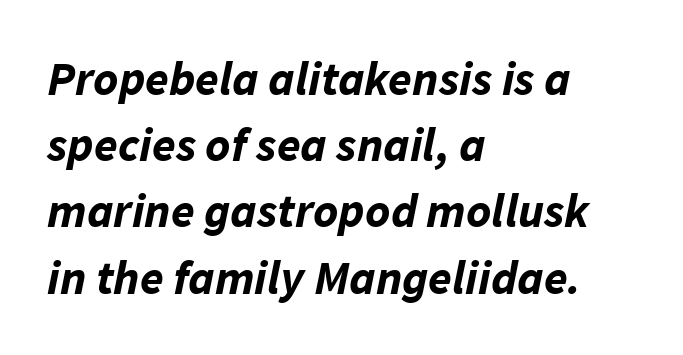
Q: Is the text bold? A: Yes.
Q: Is the text italic (slanted)? A: Yes, it leans right by about 11 degrees.
Q: Is the text underlined? A: No.
Q: How is the paragraph aligned? A: Left-aligned.
Q: Is the spacing between letters normal or unusually wide? A: Normal.
Q: Is the spacing between lines tight, normal or loose? A: Normal.
Q: Width (condensed, normal, or wide)? A: Normal.
Q: Stroke contrast? A: Low.
Q: x-height? A: Medium.
Q: Monospaced? A: No.
